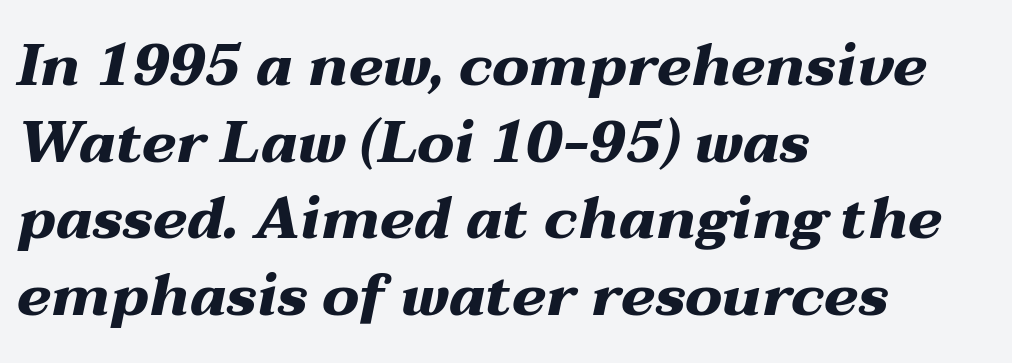
The image shows 58 px heavy, wide type, italic (leaning right); set left-aligned, normal line spacing (1.32x), normal letter spacing, not underlined; medium stroke contrast and a medium x-height.
